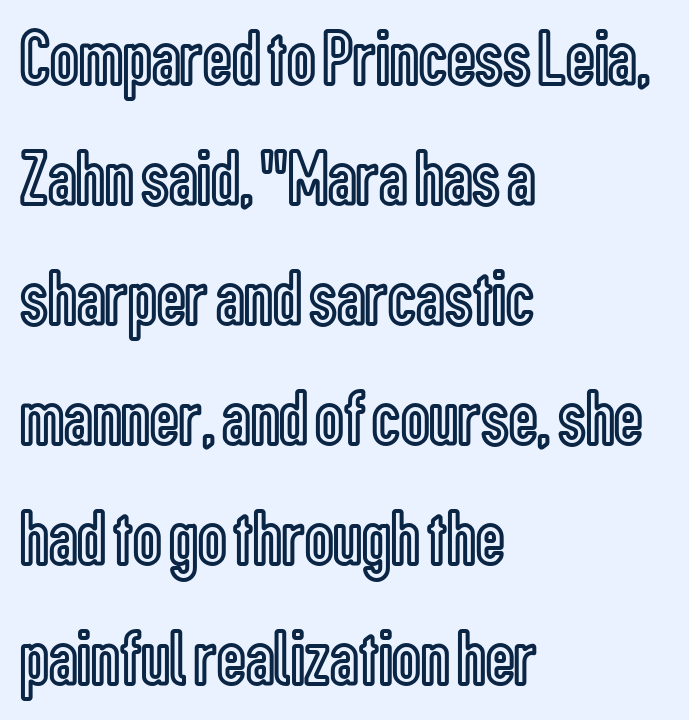
Only glyphs here, with clear space below each row. There is no visible air inserted between adjacent glyphs. Quick note: interline space is typical. A roman cut, with each character standing at attention. Note the varied advance widths — an 'i' is clearly narrower than an 'm'. The typesetter chose a ragged-right arrangement here.
